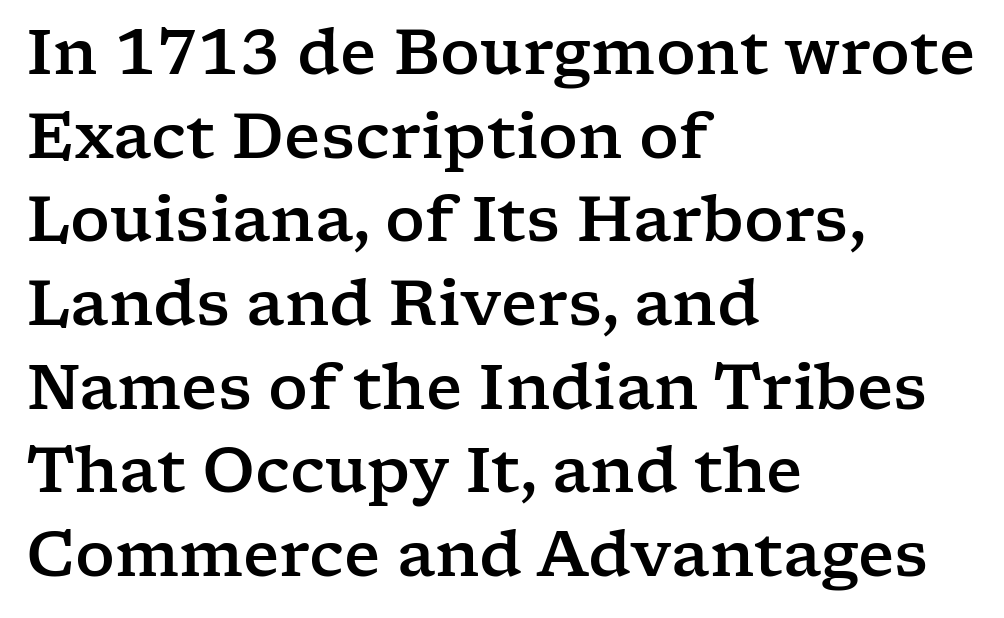
Evenly set lines give the paragraph a standard silhouette. The rag falls on the right side of this text block. Ascenders rise straight up at ninety degrees. Honestly, the letter spacing is just normal — you wouldn't notice it. Serif or sans? Serif — the stroke terminals have little feet. No word sits above an underline.
